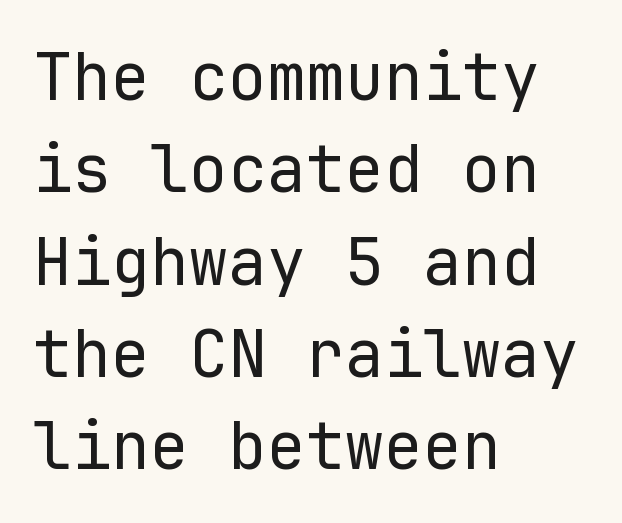
{"serif": "no", "italic": "no", "bold": "no", "weight": "regular", "width": "normal", "stroke_contrast": "low", "x_height": "medium", "monospaced": "yes", "underline": "no", "align": "left", "line_spacing": "normal", "line_spacing_ratio": 1.42, "letter_spacing": "normal", "letter_spacing_em": 0.0, "glyph_px": 65}
